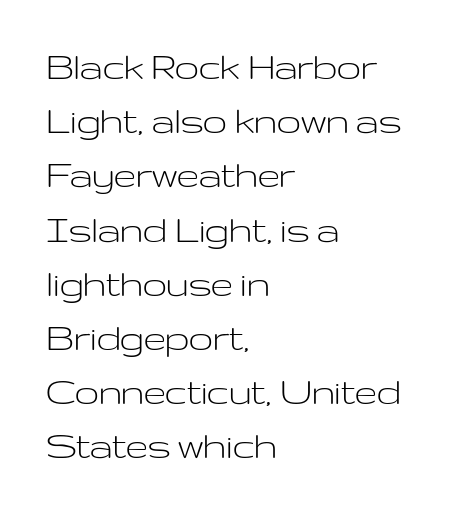
Q: Is the text bold? A: No.
Q: Is the text italic (slanted)? A: No, it is upright.
Q: Is the typeface a serif or a sans-serif typeface? A: Sans-serif.
Q: Is the text underlined? A: No.
Q: How is the paragraph aligned? A: Left-aligned.
Q: Is the spacing between letters normal or unusually wide? A: Normal.
Q: Is the spacing between lines tight, normal or loose? A: Normal.
Q: Width (condensed, normal, or wide)? A: Wide.
Q: Stroke contrast? A: Low.
Q: x-height? A: Medium.
Q: Monospaced? A: No.
